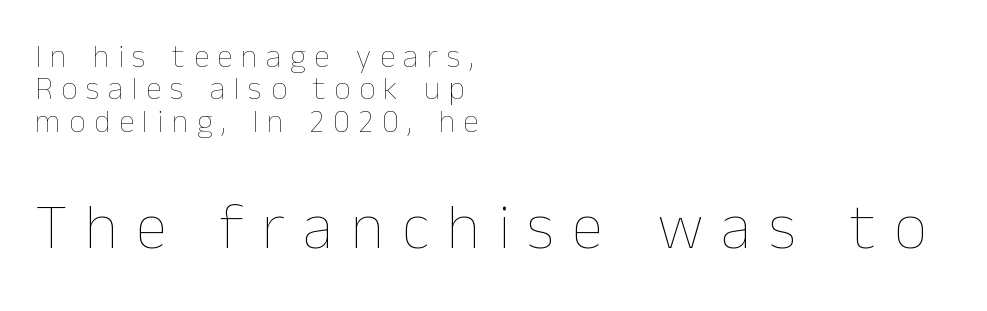
Q: Is the text bold? A: No.
Q: Is the text italic (slanted)? A: No, it is upright.
Q: Is the text underlined? A: No.
Q: How is the paragraph aligned? A: Left-aligned.
Q: Is the spacing between letters normal or unusually wide? A: Unusually wide.
Q: Is the spacing between lines tight, normal or loose? A: Tight.
Q: Which block of text is set in a larger size, the first (top) or the second (bottom)? A: The second (bottom) one.
Q: Width (condensed, normal, or wide)? A: Normal.
Q: Stroke contrast? A: Low.
Q: x-height? A: Medium.
Q: Monospaced? A: No.
